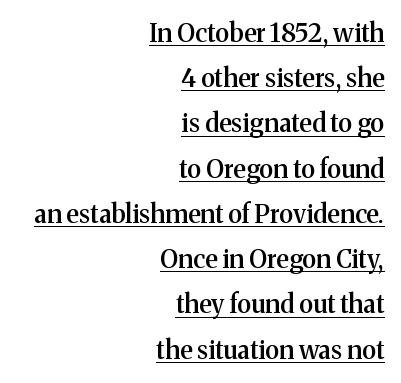
The image shows 25 px text type, upright; set right-aligned, line spacing 1.81x, normal letter spacing, underlined.
